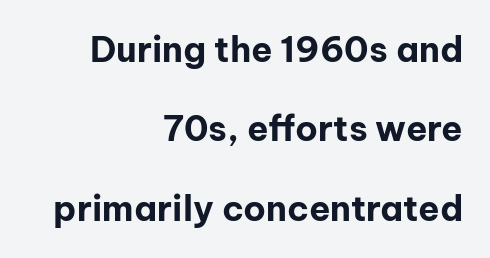
Q: Is the text bold? A: Yes.
Q: Is the text italic (slanted)? A: No, it is upright.
Q: Is the typeface a serif or a sans-serif typeface? A: Sans-serif.
Q: Is the text underlined? A: No.
Q: How is the paragraph aligned? A: Right-aligned.
Q: Is the spacing between letters normal or unusually wide? A: Normal.
Q: Is the spacing between lines tight, normal or loose? A: Loose.
Q: Width (condensed, normal, or wide)? A: Normal.
Q: Stroke contrast? A: Low.
Q: x-height? A: Medium.
Q: Monospaced? A: No.
